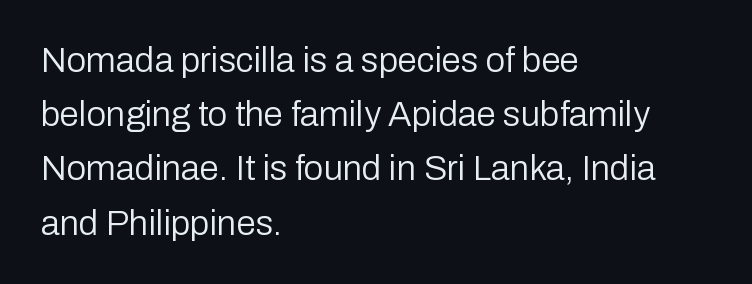
A bare baseline throughout the passage. There is no visible air inserted between adjacent glyphs. Proportional: the letters do not fall into vertical columns. Evenly set lines give the paragraph a standard silhouette. You can tell it's not italic because the verticals are truly vertical. What kind of face is this? One without serifs — a sans.
